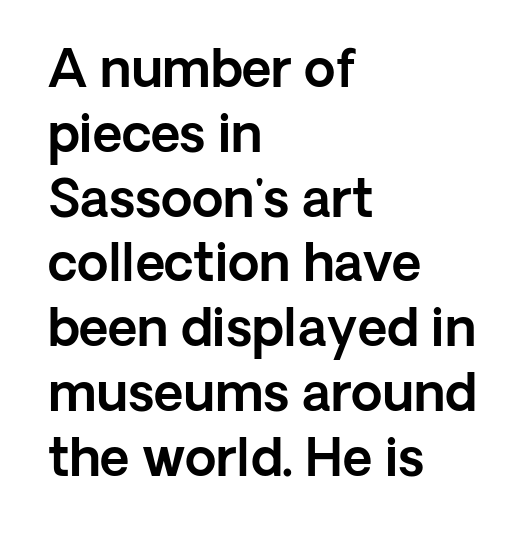
Quick note: interline space is typical. Style check: upright. Observe the absence of serifs on each vertical stroke in this sample. There is no visible air inserted between adjacent glyphs.
